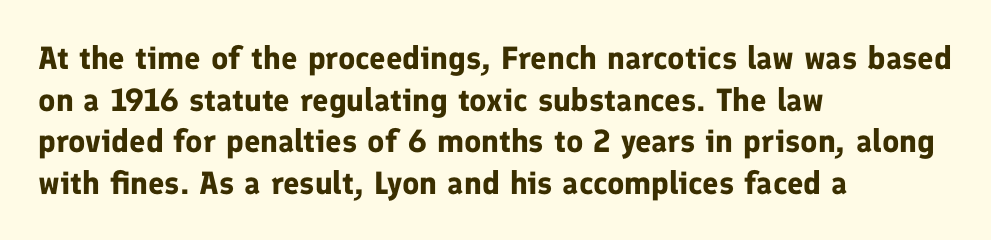
Vertically, the passage feels balanced, rows spaced as you'd expect. Layout note: lines flush left. The face used here is a sans, in the tradition of grotesques and geometrics. What stands out about the letter spacing? Nothing — it is the standard amount.
